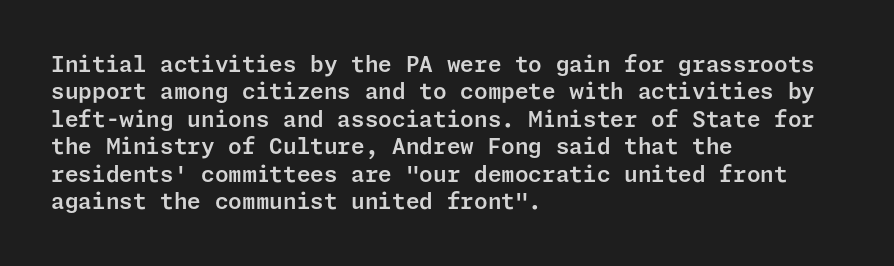
The image shows 22 px text type, upright; set left-aligned, normal line spacing (1.25x), normal letter spacing, not underlined.
